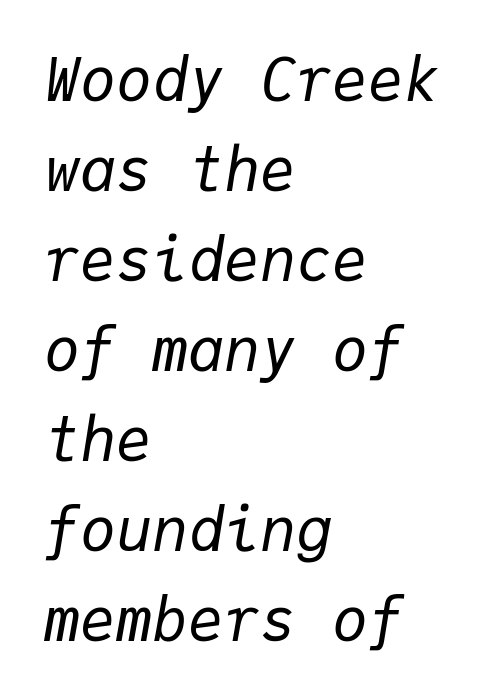
Spacing verdict: monospaced, one width for all characters. Here the glyphs are tracked normally, forming tight word shapes. An italicized treatment has been applied to the whole sample. Rule under the text: the space is simply empty.
